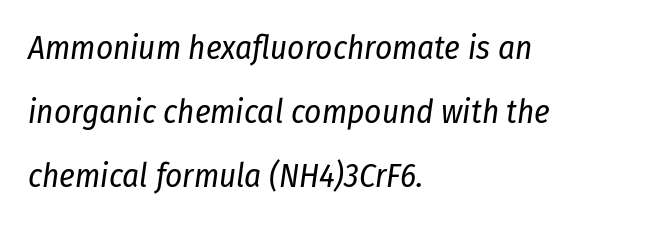
Posture: slanted. Glance below the letters and you will spot only blank space. This rendering leaves character spacing at its baseline value. Character widths vary here, with narrow letters taking less room than wide ones. Students, observe: this is what heavily led, spacious text looks like. Is this a heavy cut? Hardly; it is regular or lighter.
